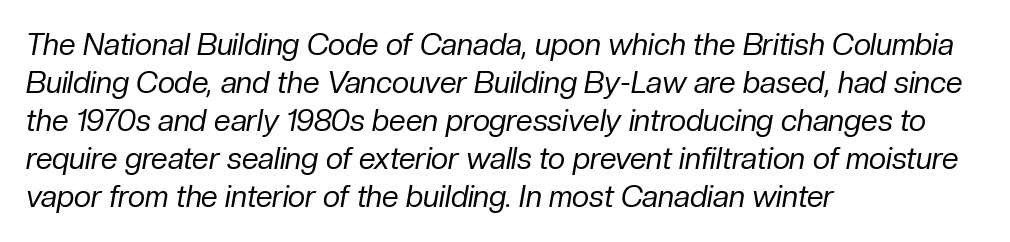
{"italic": "yes", "lean": "right", "slant_degrees": 10, "bold": "no", "weight": "regular", "width": "normal", "stroke_contrast": "low", "x_height": "medium", "monospaced": "no", "underline": "no", "align": "left", "line_spacing": "normal", "line_spacing_ratio": 1.27, "letter_spacing": "normal", "letter_spacing_em": 0.0, "glyph_px": 30}
